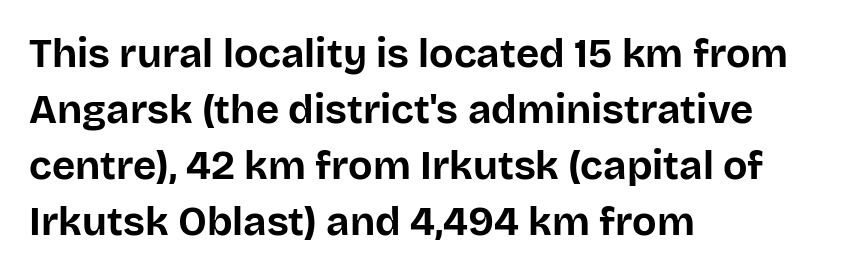
Q: Is the text bold? A: Yes.
Q: Is the text italic (slanted)? A: No, it is upright.
Q: Is the typeface a serif or a sans-serif typeface? A: Sans-serif.
Q: Is the text underlined? A: No.
Q: How is the paragraph aligned? A: Left-aligned.
Q: Is the spacing between letters normal or unusually wide? A: Normal.
Q: Is the spacing between lines tight, normal or loose? A: Normal.
Q: Width (condensed, normal, or wide)? A: Normal.
Q: Stroke contrast? A: Low.
Q: x-height? A: Large.
Q: Monospaced? A: No.
